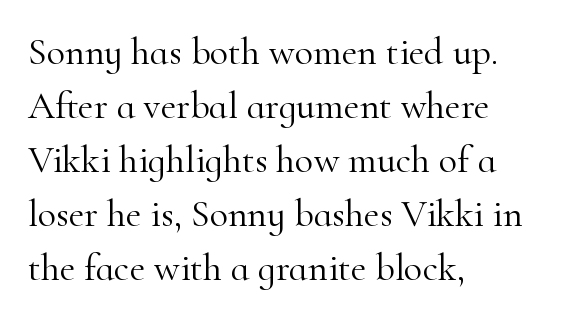
Left-aligned paragraph, ragged on the right. Is the letter spacing exaggerated? No — it looks like the ordinary default. Check the space under the baseline: it is left empty. It's the straight-up-and-down kind of type.
